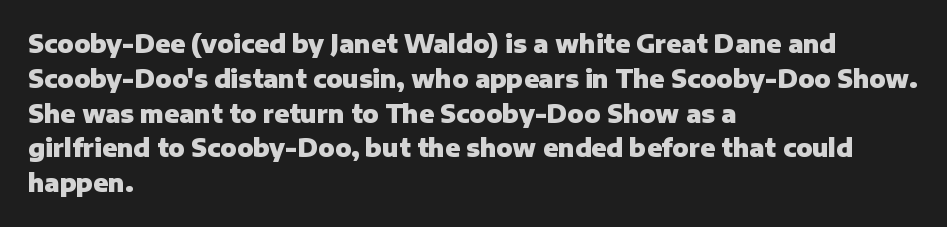
Nope, not italic — everything's standing straight. The passage shown has conventional tracking throughout. Bold? Absolutely — the strokes are thick and heavy. If you drew a ruler down the left edge, every line would touch it. The gap between lines stays unmarked. Horizontal bands of white between lines are of average thickness.
